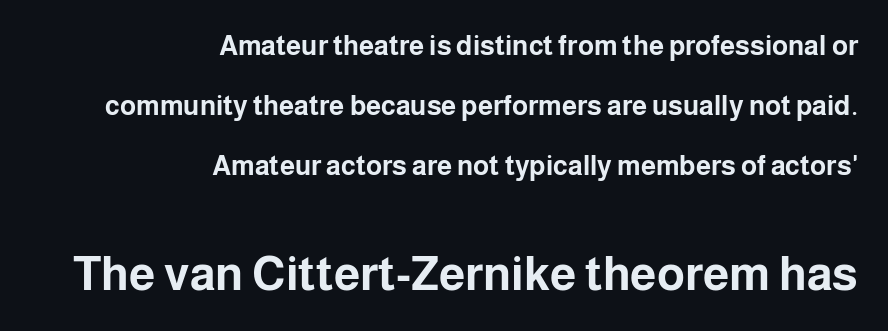
Q: Is the text bold? A: Yes.
Q: Is the text italic (slanted)? A: No, it is upright.
Q: Is the typeface a serif or a sans-serif typeface? A: Sans-serif.
Q: Is the text underlined? A: No.
Q: How is the paragraph aligned? A: Right-aligned.
Q: Is the spacing between letters normal or unusually wide? A: Normal.
Q: Is the spacing between lines tight, normal or loose? A: Loose.
Q: Which block of text is set in a larger size, the first (top) or the second (bottom)? A: The second (bottom) one.
Q: Width (condensed, normal, or wide)? A: Normal.
Q: Stroke contrast? A: Low.
Q: x-height? A: Medium.
Q: Monospaced? A: No.
